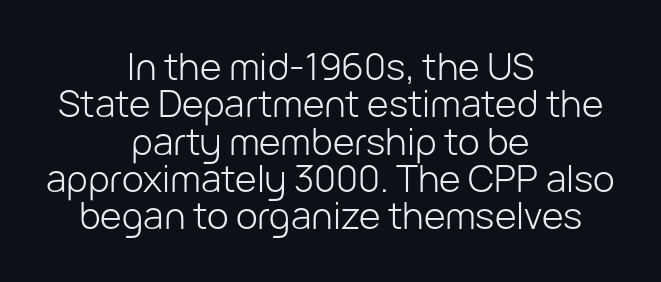
Q: Is the text bold? A: No.
Q: Is the text italic (slanted)? A: No, it is upright.
Q: Is the typeface a serif or a sans-serif typeface? A: Sans-serif.
Q: Is the text underlined? A: No.
Q: How is the paragraph aligned? A: Centered.
Q: Is the spacing between letters normal or unusually wide? A: Normal.
Q: Is the spacing between lines tight, normal or loose? A: Tight.
Q: Width (condensed, normal, or wide)? A: Normal.
Q: Stroke contrast? A: Low.
Q: x-height? A: Medium.
Q: Monospaced? A: No.
